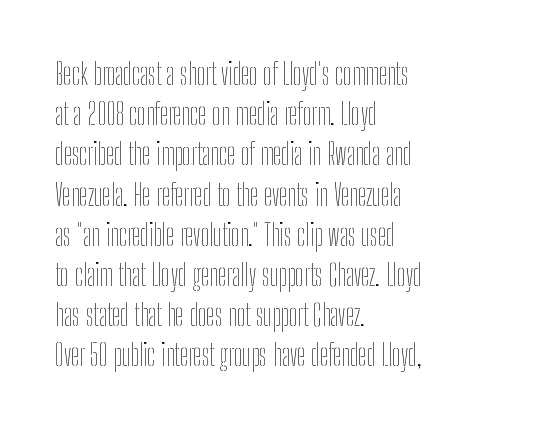
Q: Is the text bold? A: No.
Q: Is the text italic (slanted)? A: No, it is upright.
Q: Is the text underlined? A: No.
Q: How is the paragraph aligned? A: Left-aligned.
Q: Is the spacing between letters normal or unusually wide? A: Normal.
Q: Is the spacing between lines tight, normal or loose? A: Normal.
Q: Width (condensed, normal, or wide)? A: Condensed.
Q: Stroke contrast? A: Low.
Q: x-height? A: Medium.
Q: Monospaced? A: No.
